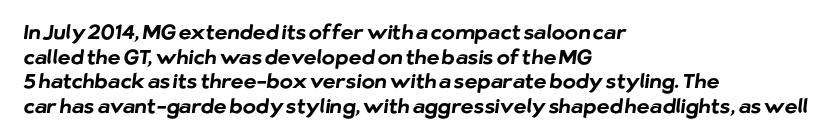
The image shows 20 px bold type; set left-aligned, line spacing 1.23x, normal letter spacing, not underlined.
